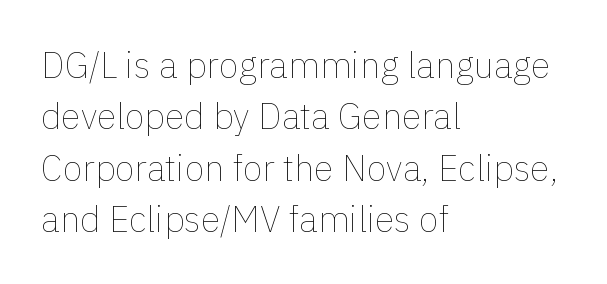
Q: Is the text bold? A: No.
Q: Is the text italic (slanted)? A: No, it is upright.
Q: Is the text underlined? A: No.
Q: How is the paragraph aligned? A: Left-aligned.
Q: Is the spacing between letters normal or unusually wide? A: Normal.
Q: Is the spacing between lines tight, normal or loose? A: Normal.
Q: Width (condensed, normal, or wide)? A: Normal.
Q: x-height? A: Medium.
Q: Monospaced? A: No.
